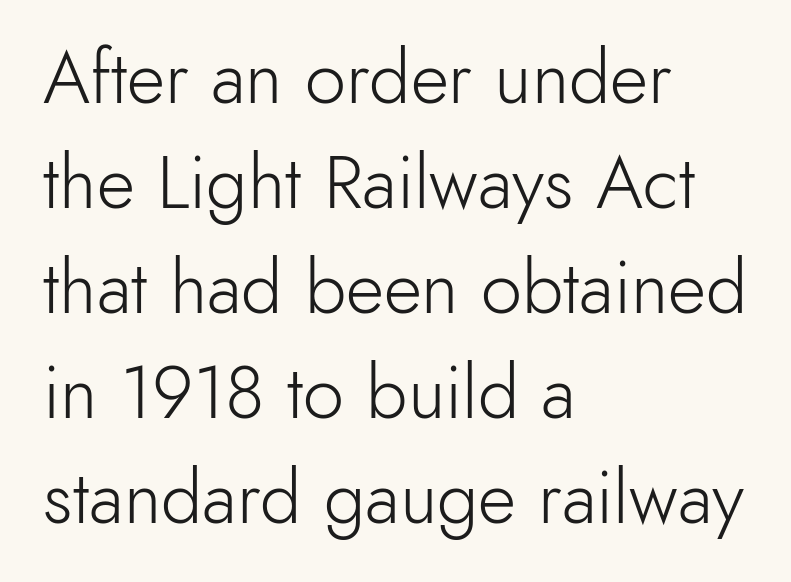
Q: Is the text bold? A: No.
Q: Is the text italic (slanted)? A: No, it is upright.
Q: Is the typeface a serif or a sans-serif typeface? A: Sans-serif.
Q: Is the text underlined? A: No.
Q: How is the paragraph aligned? A: Left-aligned.
Q: Is the spacing between letters normal or unusually wide? A: Normal.
Q: Is the spacing between lines tight, normal or loose? A: Normal.
Q: Width (condensed, normal, or wide)? A: Normal.
Q: x-height? A: Small.
Q: Monospaced? A: No.
